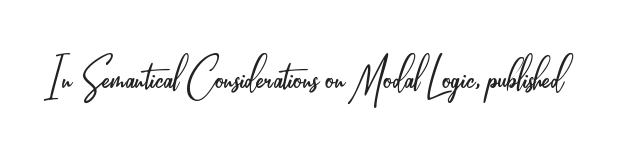
{"serif": "no", "bold": "no", "weight": "light", "width": "condensed", "stroke_contrast": "low", "x_height": "small", "monospaced": "no", "underline": "no", "letter_spacing": "normal", "letter_spacing_em": 0.0, "glyph_px": 56}
